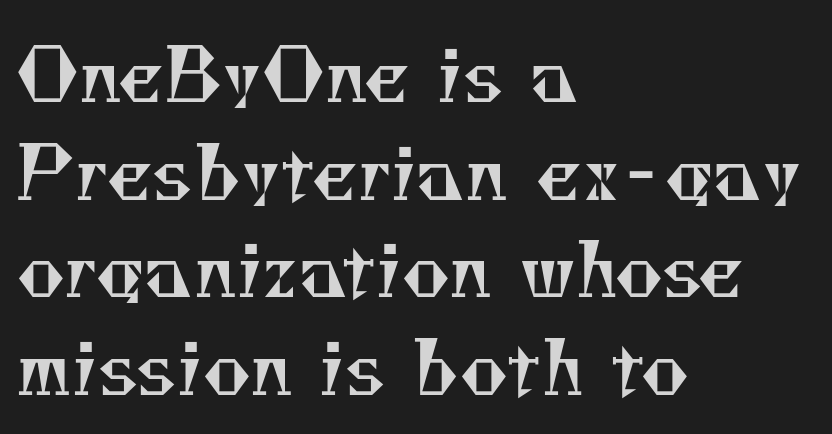
The image shows 74 px regular-weight serif type; set left-aligned, normal line spacing (1.32x), normal letter spacing, not underlined; medium stroke contrast and a small x-height.
